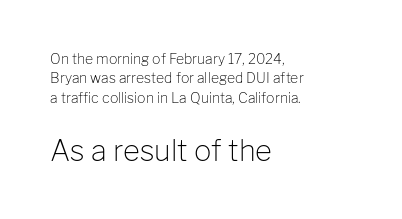
{"serif": "no", "italic": "no", "bold": "no", "weight": "light", "width": "normal", "stroke_contrast": "low", "x_height": "medium", "monospaced": "no", "underline": "no", "align": "left", "line_spacing": "normal", "line_spacing_ratio": 1.39, "letter_spacing": "normal", "letter_spacing_em": 0.0, "larger_block": "second", "size_ratio": 2.07, "glyph_px": 29}
